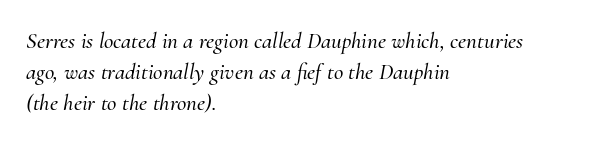
Q: Is the text italic (slanted)? A: Yes, it leans right by about 10 degrees.
Q: Is the text underlined? A: No.
Q: How is the paragraph aligned? A: Left-aligned.
Q: Is the spacing between letters normal or unusually wide? A: Normal.
Q: Is the spacing between lines tight, normal or loose? A: Normal.
